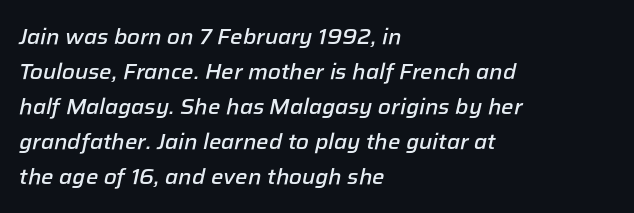
Slightly chunky letters — semibold, I'd say, not full bold. The area under the type is left untouched. Caption: standard tracking, unaltered. All the whitespace from short lines collects on the right.
